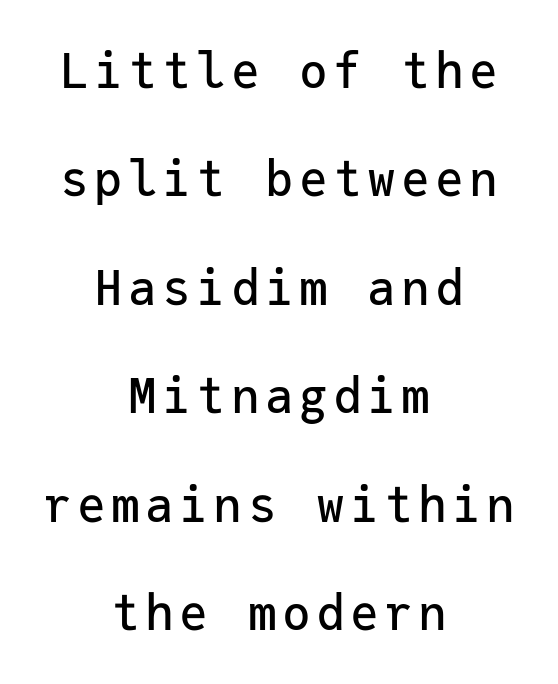
Q: Is the text italic (slanted)? A: No, it is upright.
Q: Is the typeface a serif or a sans-serif typeface? A: Sans-serif.
Q: Is the text underlined? A: No.
Q: How is the paragraph aligned? A: Centered.
Q: Is the spacing between lines tight, normal or loose? A: Loose.
Q: Width (condensed, normal, or wide)? A: Normal.
Q: Stroke contrast? A: Low.
Q: x-height? A: Medium.
Q: Monospaced? A: Yes.
